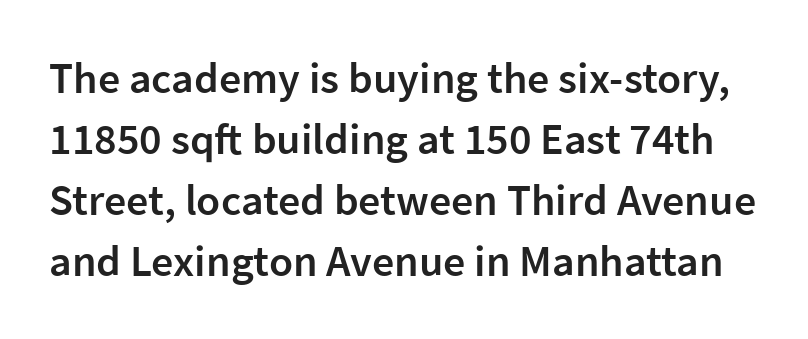
{"serif": "no", "italic": "no", "bold": "semi", "weight": "semibold", "width": "normal", "stroke_contrast": "low", "x_height": "medium", "monospaced": "no", "underline": "no", "line_spacing": "normal", "line_spacing_ratio": 1.39, "letter_spacing": "normal", "letter_spacing_em": 0.0, "glyph_px": 44}
